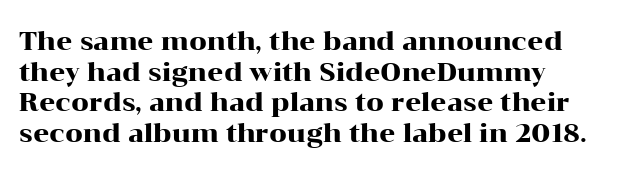
Which margin do the lines hug? The left one — the right edge is uneven. Bare-footed words on every line. Here the glyphs are tracked normally, forming tight word shapes. Does the lettering tilt? It doesn't — this is upright.
